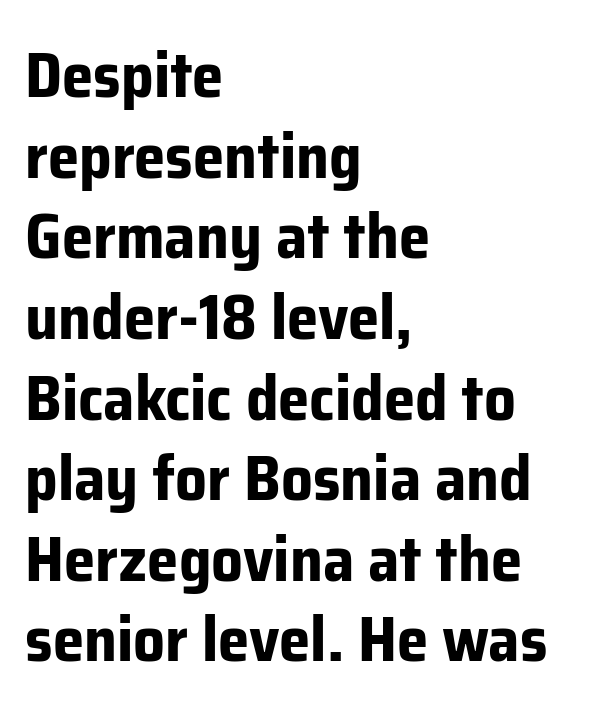
The specimen omits any rule beneath the text block's lines. Does the weight exceed regular? Yes, all the way to bold. These lines are rendered in a variable-pitch font. Grotesque or geometric, the face here clearly has no serifs. Letter spacing: default.
